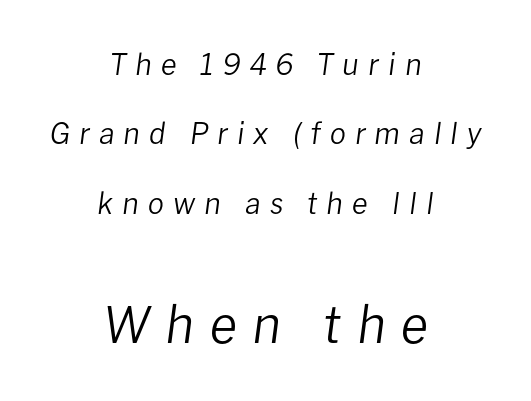
The image shows 50 px regular-weight type, italic (leaning right); set centered, loose line spacing (2.39x), unusually wide letter spacing (+0.31 em), not underlined; the second (bottom) block is 1.72x larger; low stroke contrast and a medium x-height.
